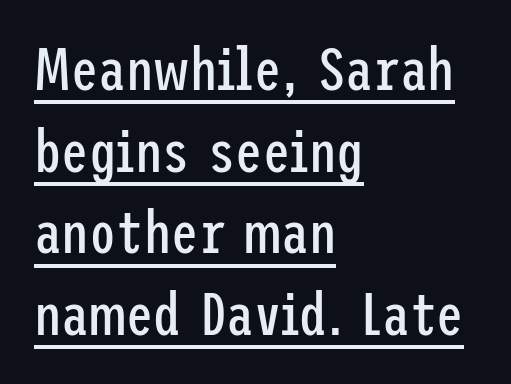
{"serif": "no", "italic": "no", "bold": "no", "weight": "regular", "width": "condensed", "stroke_contrast": "low", "x_height": "medium", "underline": "yes", "align": "left", "line_spacing": "normal", "line_spacing_ratio": 1.34, "letter_spacing": "normal", "letter_spacing_em": 0.0, "glyph_px": 61}
